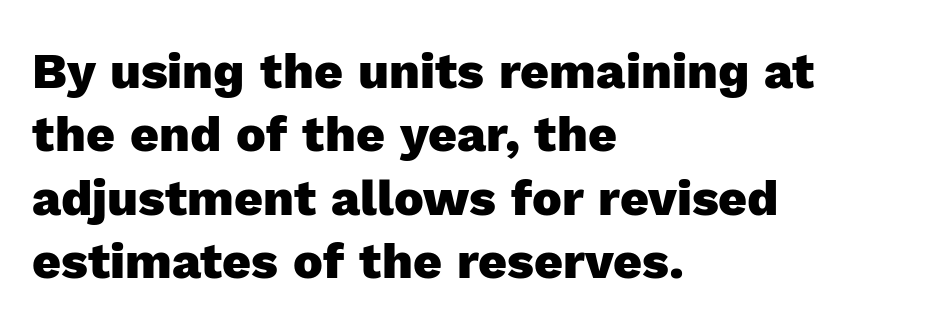
Q: Is the text bold? A: Yes.
Q: Is the text italic (slanted)? A: No, it is upright.
Q: Is the typeface a serif or a sans-serif typeface? A: Sans-serif.
Q: Is the text underlined? A: No.
Q: How is the paragraph aligned? A: Left-aligned.
Q: Is the spacing between letters normal or unusually wide? A: Normal.
Q: Is the spacing between lines tight, normal or loose? A: Normal.
Q: Width (condensed, normal, or wide)? A: Normal.
Q: x-height? A: Medium.
Q: Monospaced? A: No.
